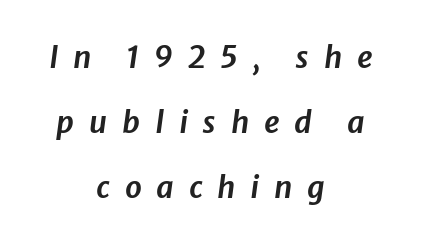
The image shows 30 px text type, italic (leaning right); set centered, loose line spacing (2.17x), unusually wide letter spacing (+0.49 em), not underlined; low stroke contrast and a medium x-height.
